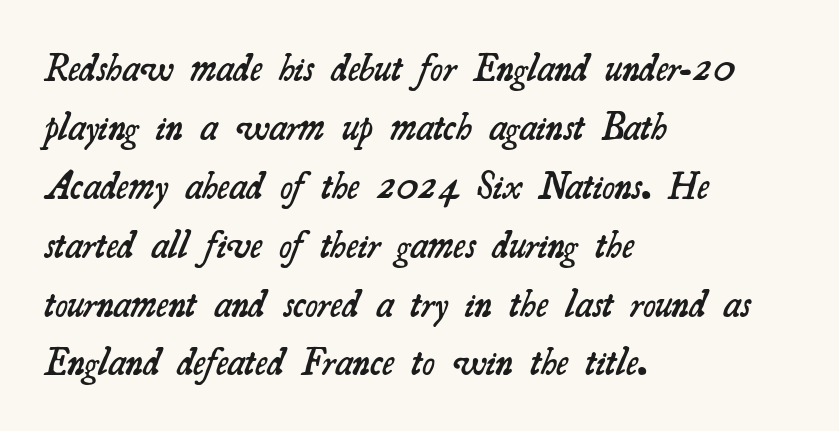
The image shows 38 px semibold serif type; set left-aligned, normal line spacing (1.55x), normal letter spacing, not underlined; medium stroke contrast and a small x-height.
